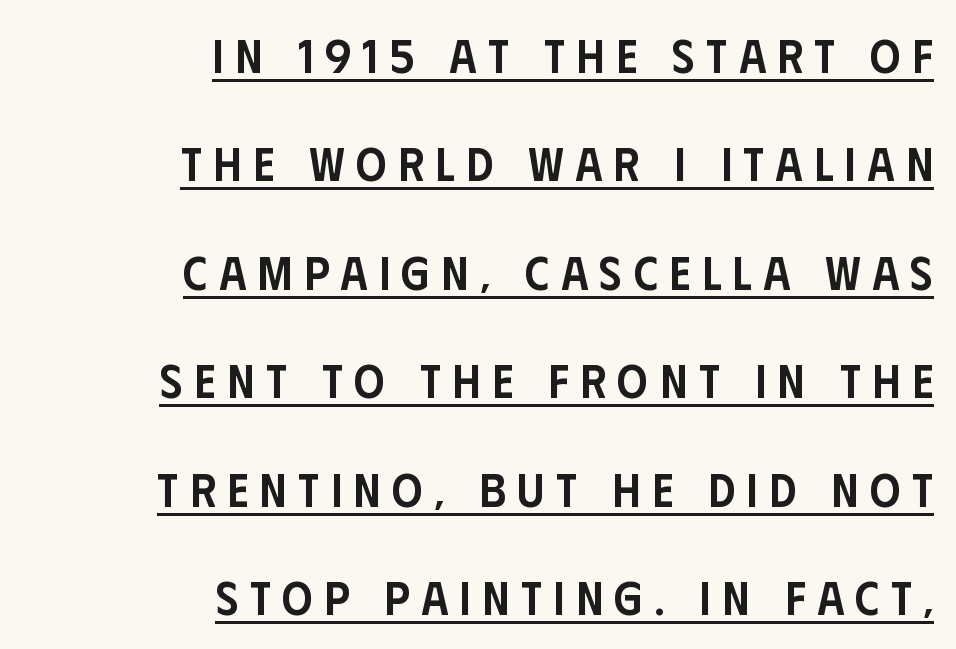
Q: Is the text bold? A: Semi-bold.
Q: Is the text italic (slanted)? A: No, it is upright.
Q: Is the typeface a serif or a sans-serif typeface? A: Sans-serif.
Q: Is the text underlined? A: Yes.
Q: How is the paragraph aligned? A: Right-aligned.
Q: Is the spacing between letters normal or unusually wide? A: Unusually wide.
Q: Is the spacing between lines tight, normal or loose? A: Loose.
Q: Width (condensed, normal, or wide)? A: Condensed.
Q: Stroke contrast? A: Low.
Q: x-height? A: Large.
Q: Monospaced? A: No.
